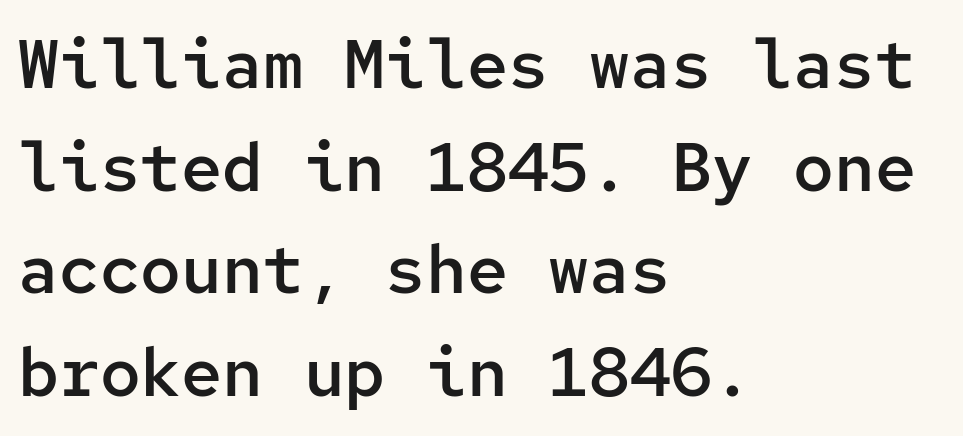
Q: Is the text bold? A: Semi-bold.
Q: Is the text italic (slanted)? A: No, it is upright.
Q: Is the typeface a serif or a sans-serif typeface? A: Sans-serif.
Q: Is the text underlined? A: No.
Q: How is the paragraph aligned? A: Left-aligned.
Q: Is the spacing between letters normal or unusually wide? A: Normal.
Q: Is the spacing between lines tight, normal or loose? A: Normal.
Q: Width (condensed, normal, or wide)? A: Normal.
Q: Stroke contrast? A: Low.
Q: x-height? A: Medium.
Q: Monospaced? A: Yes.
